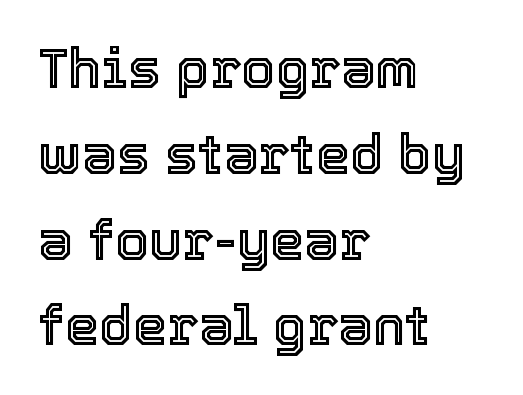
The image shows 55 px text type, upright; set left-aligned, normal line spacing (1.56x), normal letter spacing, not underlined; a medium x-height.
